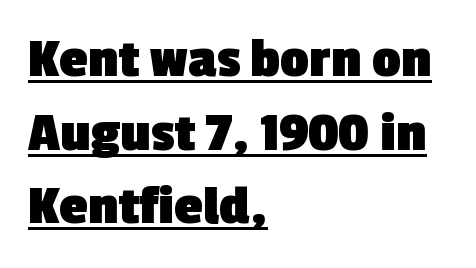
Words appear dense and cohesive because spacing is normal. Students, observe the line beneath the letters — that is underlining. Bold? Absolutely — the strokes are thick and heavy. A normal amount of white space separates one row of letters from the next. Think of a printed novel: that variable character pitch is what you see here.
